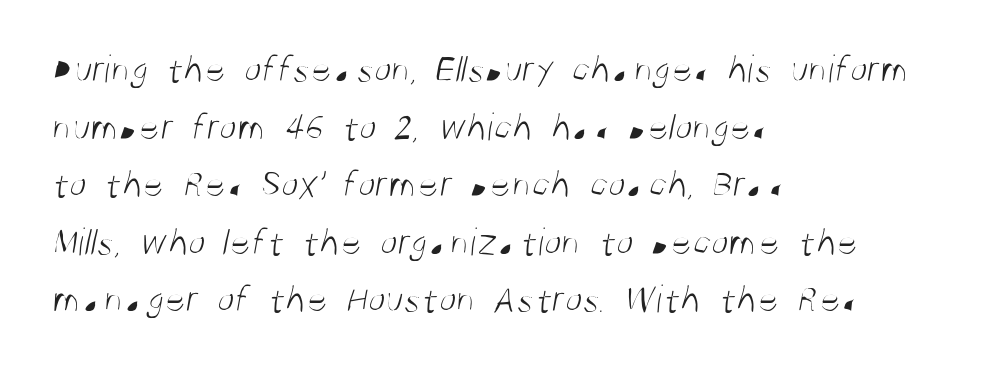
The image shows 40 px light, condensed sans-serif type; set left-aligned, normal line spacing (1.44x), normal letter spacing, not underlined; medium stroke contrast and a large x-height.
